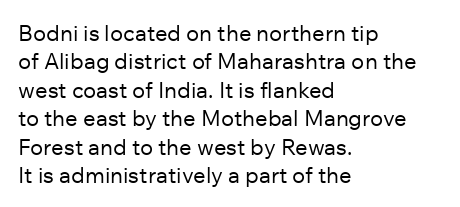
{"italic": "no", "bold": "no", "underline": "no", "align": "left", "line_spacing": "normal", "line_spacing_ratio": 1.29, "letter_spacing": "normal", "letter_spacing_em": 0.0, "glyph_px": 22}
